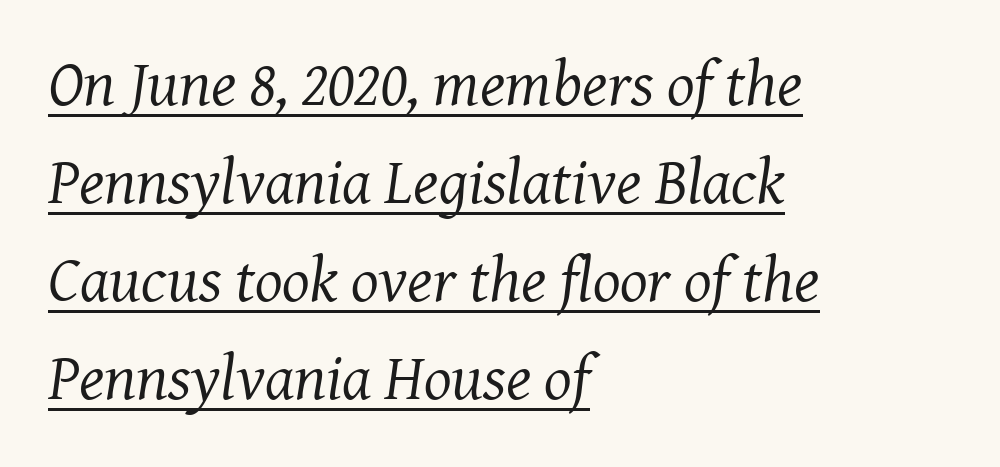
The image shows 65 px regular-weight serif type, italic (leaning right); set left-aligned, normal line spacing (1.51x), normal letter spacing, underlined; medium stroke contrast and a medium x-height.
